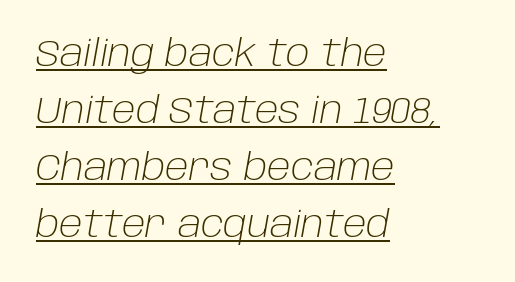
One glance says typical: line gaps are just what's usual. Every character sits at an angle, as italics do. Underlining? Definitely there. The text block is weighted toward the left margin, trailing off unevenly rightward.
